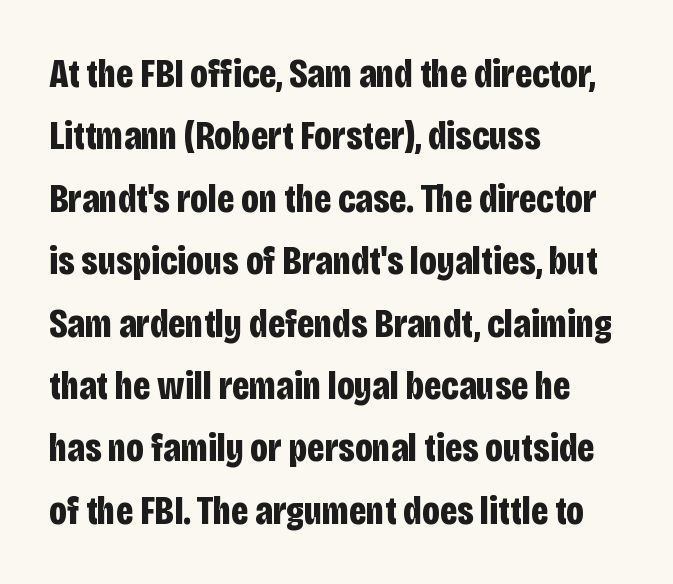
{"serif": "no", "italic": "no", "bold": "yes", "weight": "bold", "width": "condensed", "stroke_contrast": "low", "x_height": "large", "monospaced": "no", "underline": "no", "align": "left", "line_spacing": "normal", "line_spacing_ratio": 1.56, "letter_spacing": "normal", "letter_spacing_em": 0.0, "glyph_px": 40}
